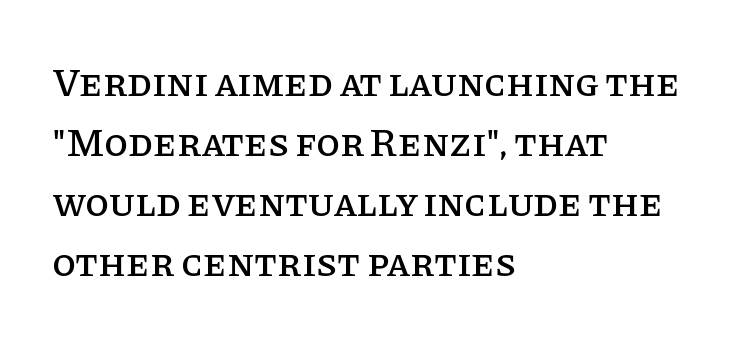
The passage shown is typed in a proportional face where columns would drift. Bare-footed words on every line. A typesetter would label this face a serif. These lines are set flush left with a ragged right edge. Ascenders rise straight up at ninety degrees.
